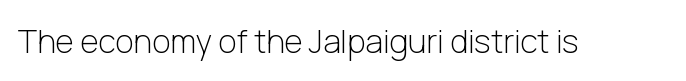
The face used here is a sans, in the tradition of grotesques and geometrics. These lines are rendered in a variable-pitch font. This rendering features lettering with no underline. Standard letterfit; no display-style spreading of the glyphs. The passage shown is not bold in any degree.
